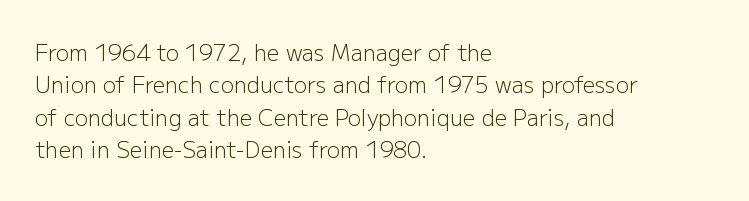
Q: Is the text bold? A: No.
Q: Is the text italic (slanted)? A: No, it is upright.
Q: Is the text underlined? A: No.
Q: How is the paragraph aligned? A: Left-aligned.
Q: Is the spacing between letters normal or unusually wide? A: Normal.
Q: Is the spacing between lines tight, normal or loose? A: Normal.
